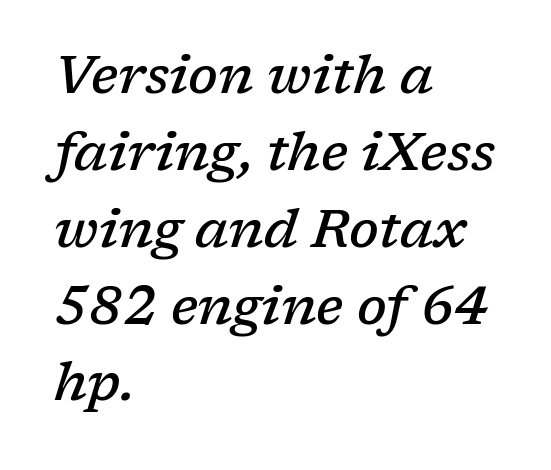
{"serif": "yes", "italic": "yes", "lean": "right", "slant_degrees": 17, "bold": "semi", "weight": "semibold", "width": "normal", "stroke_contrast": "low", "x_height": "medium", "monospaced": "no", "underline": "no", "align": "left", "line_spacing": "normal", "line_spacing_ratio": 1.45, "letter_spacing": "normal", "letter_spacing_em": 0.0, "glyph_px": 53}
